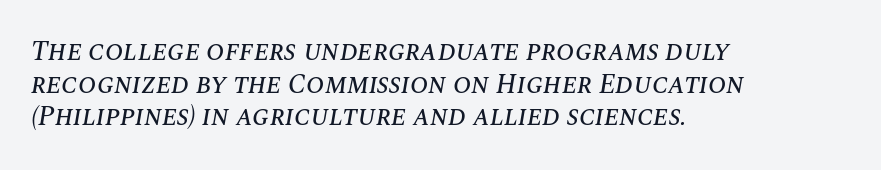
Q: Is the text italic (slanted)? A: Yes, it leans right by about 10 degrees.
Q: Is the text underlined? A: No.
Q: How is the paragraph aligned? A: Left-aligned.
Q: Is the spacing between letters normal or unusually wide? A: Normal.
